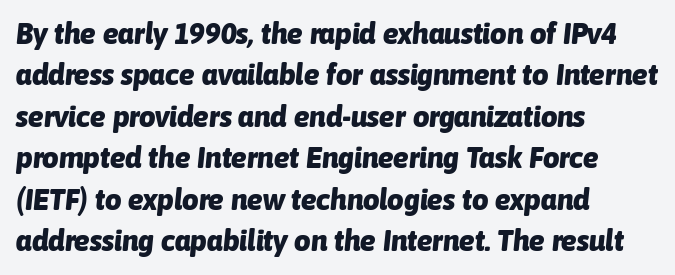
Standard letterfit; no display-style spreading of the glyphs. Notice how thick the strokes are: this is what a full bold looks like. In CSS terms this would be text-align: left. Leading matches the norm, producing a regular column. Bare-footed words on every line.
